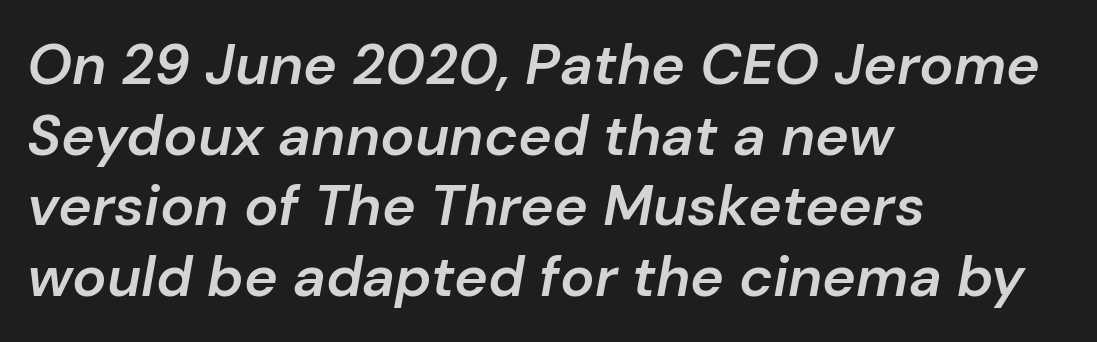
The image shows 57 px semibold type, italic (leaning right); set left-aligned, line spacing 1.24x, normal letter spacing, not underlined; low stroke contrast and a medium x-height.
